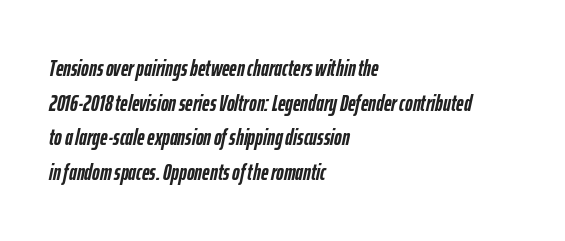
Every character sits at an angle, as italics do. Stroke thickness is high; the sample reads as a true bold. This sample keeps an unexceptional amount of space between lines. The typesetter chose a ragged-right arrangement here.
